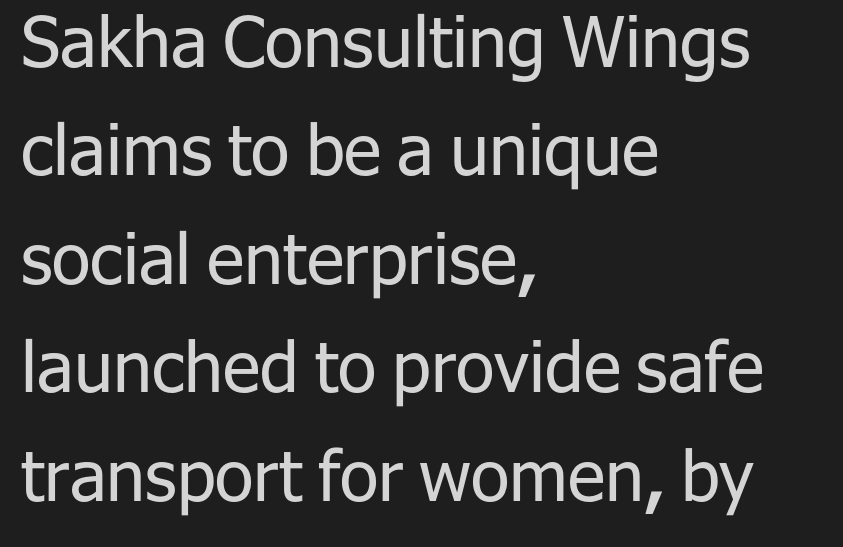
{"serif": "no", "italic": "no", "bold": "no", "weight": "regular", "width": "normal", "stroke_contrast": "low", "x_height": "medium", "monospaced": "no", "underline": "no", "align": "left", "line_spacing": "normal", "line_spacing_ratio": 1.55, "letter_spacing": "normal", "letter_spacing_em": 0.0, "glyph_px": 70}
